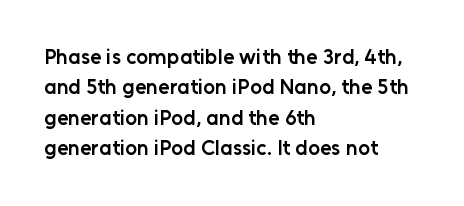
Inter-character spacing is left at the font's built-in metrics. Posture: straight, roman, zero tilt. These lines carry some extra weight — a demibold, not a full bold. The paragraph has a hard left edge and a soft right edge. Regular leading. Decoration check: the copy has no underline.
